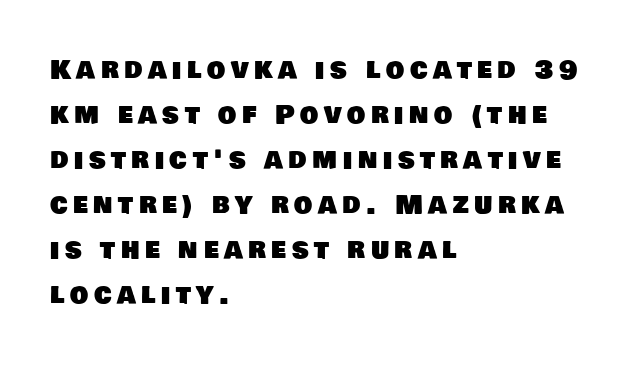
Teacher's note: observe the even left margin — that is flush-left alignment. In terms of letterspacing, this is a distinctly airy, spread setting. The zone under the glyphs is completely vacant.
